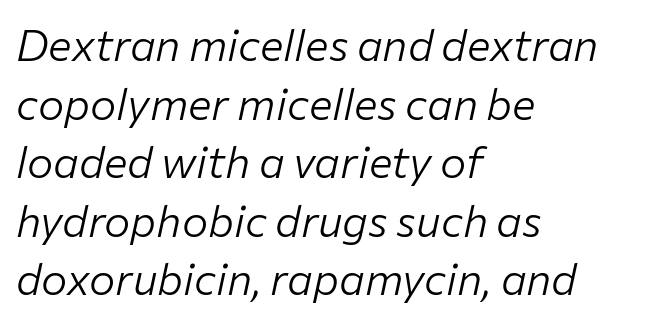
The passage shown is typed in a proportional face where columns would drift. This sample is left-justified, so line endings fall wherever the words run out. The strip under each line holds only bare page. Reading down the column, the eye jumps a familiar distance to each next line.
